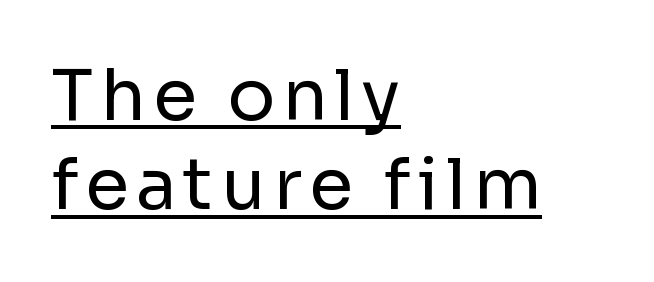
{"serif": "no", "italic": "no", "bold": "no", "weight": "regular", "width": "normal", "stroke_contrast": "low", "x_height": "medium", "monospaced": "no", "underline": "yes", "align": "left", "line_spacing": "normal", "line_spacing_ratio": 1.26, "glyph_px": 71}
